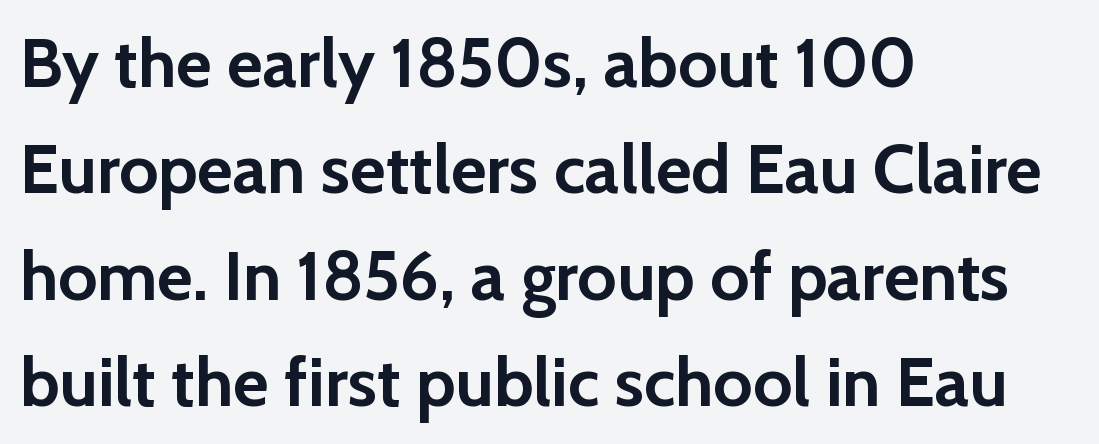
{"serif": "no", "italic": "no", "bold": "yes", "weight": "semibold", "width": "normal", "stroke_contrast": "low", "x_height": "medium", "monospaced": "no", "underline": "no", "align": "left", "line_spacing": "normal", "line_spacing_ratio": 1.54, "letter_spacing": "normal", "letter_spacing_em": 0.0, "glyph_px": 69}
